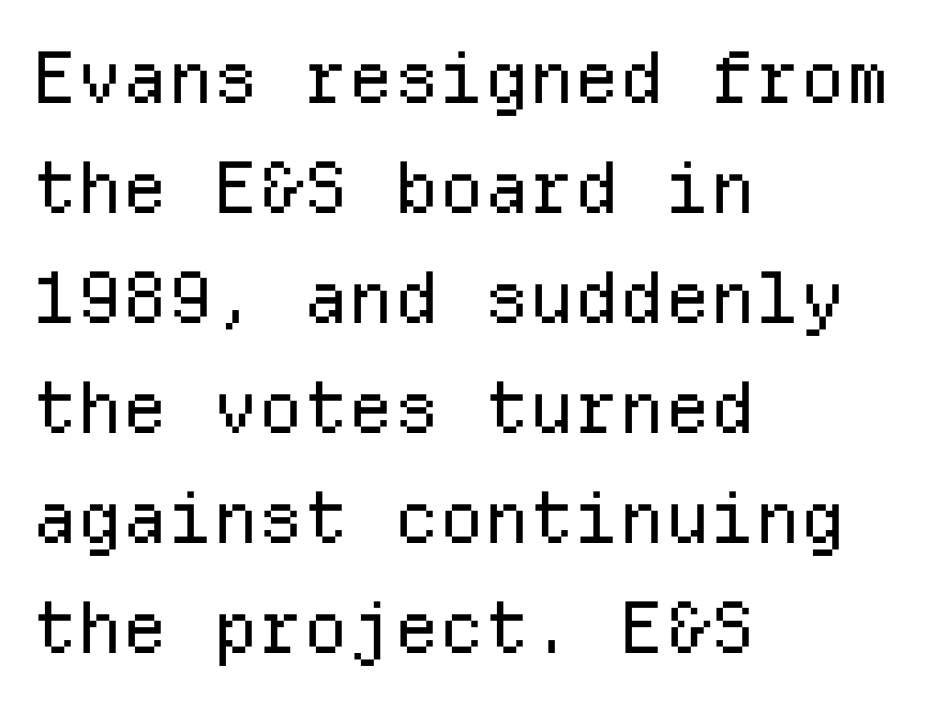
The image shows 71 px regular-weight sans-serif type, upright, monospaced; set left-aligned, normal line spacing (1.55x), normal letter spacing, not underlined; low stroke contrast and a medium x-height.
